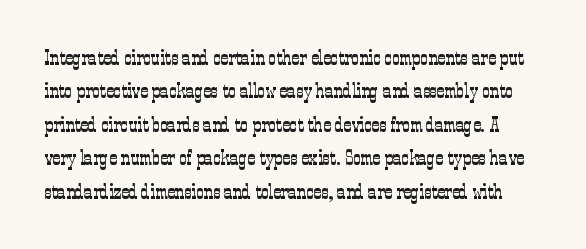
Honestly, there is no underline to notice here at all. Summary of weight: not heavy and not bold. Normally led — the rows are evenly, conventionally spaced. Nope, not italic — everything's standing straight. The rendering keeps characters at their native spacing.
